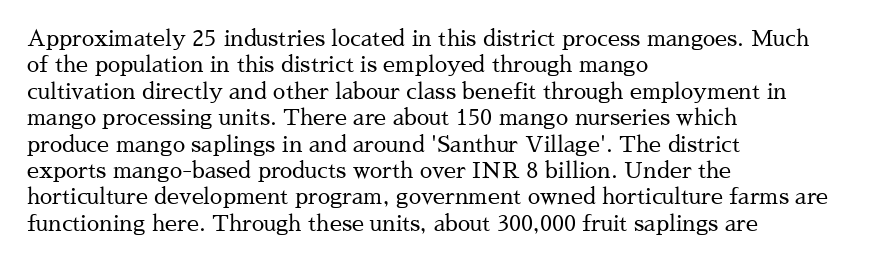
The image shows 22 px text type, upright; set left-aligned, line spacing 1.2x, normal letter spacing, not underlined.
